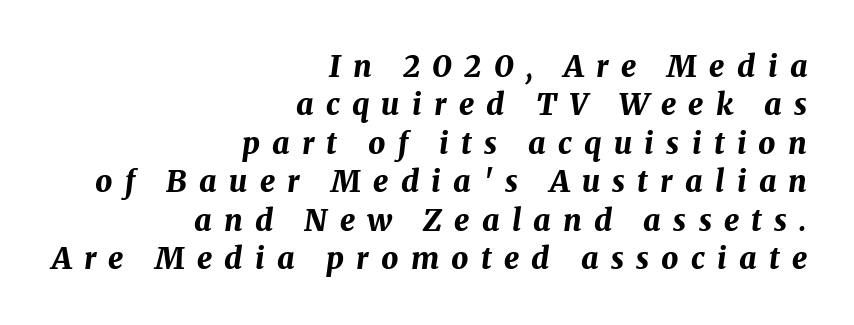
Bold? Absolutely — the strokes are thick and heavy. The letters are spread apart with noticeably loose tracking. The lettering tilts uniformly, giving the passage an italic look. These lines are set flush right with a ragged left edge.
